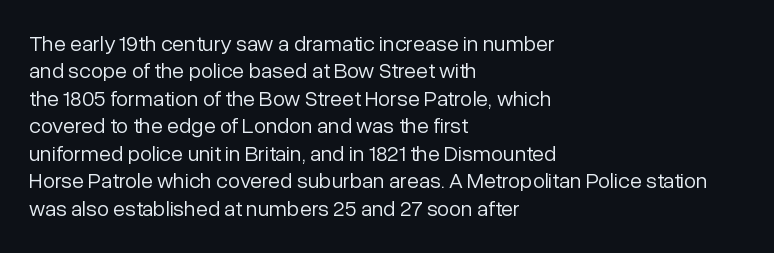
Counters stay open thanks to moderate or lighter strokes. All the whitespace from short lines collects on the right. Normally led — the rows are evenly, conventionally spaced. The glyphs are unaccompanied by any horizontal stroke below them.
